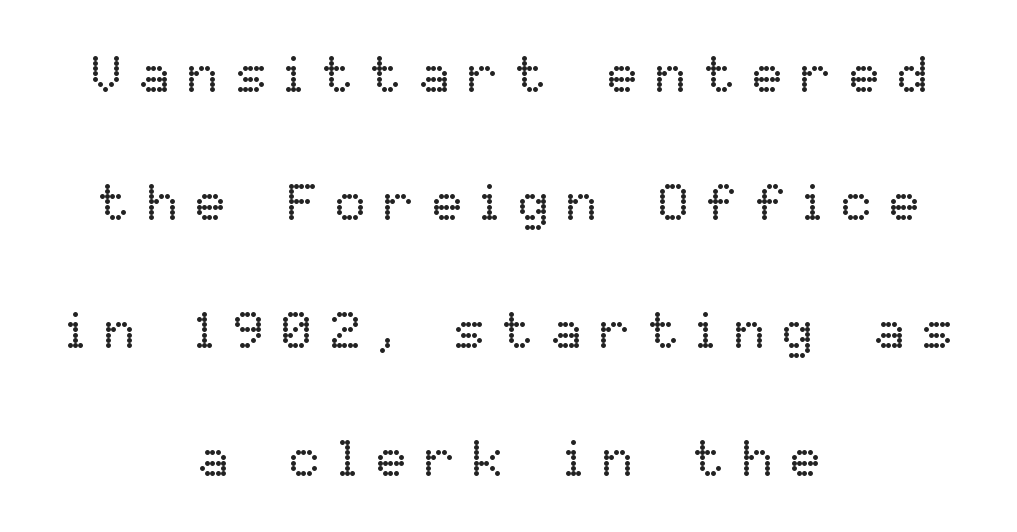
The image shows 52 px regular-weight type, upright; set centered, loose line spacing (2.46x), unusually wide letter spacing (+0.33 em), not underlined; low stroke contrast and a medium x-height.
